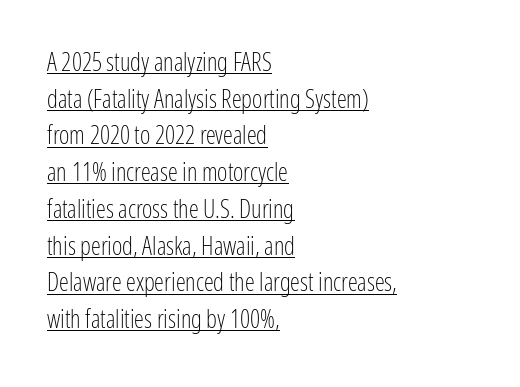
This rendering uses left alignment, leaving the right contour irregular. Quick note: interline space is typical. Default kerning and tracking; the words read as compact shapes. Notice how a bar underscores the lettering throughout. Posture: upright roman.
